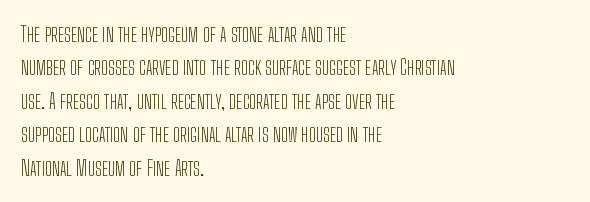
{"italic": "no", "bold": "no", "underline": "no", "align": "left", "line_spacing": "normal", "line_spacing_ratio": 1.59, "letter_spacing": "normal", "letter_spacing_em": 0.0, "glyph_px": 21}
